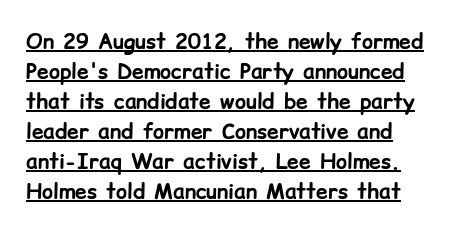
{"italic": "no", "bold": "yes", "underline": "yes", "line_spacing": "normal", "line_spacing_ratio": 1.43, "letter_spacing": "normal", "letter_spacing_em": 0.0, "glyph_px": 21}
